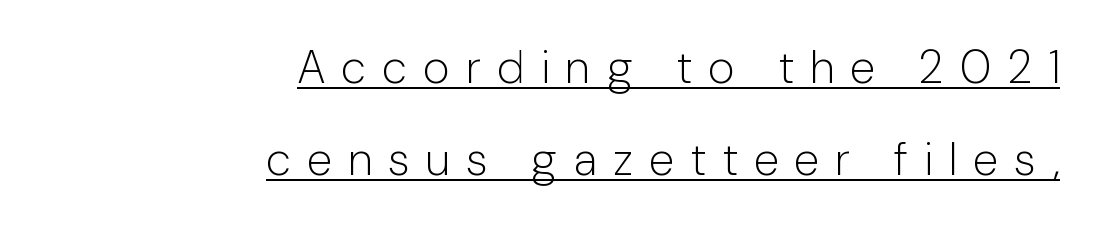
Posture: vertical. Each letter keeps its own natural width here, so spacing adapts to shape. A student would call this right alignment; a typographer would say flush right, rag left. Reading down the column, the eye jumps a long way to each next line. The face used here appears with an underline applied.
